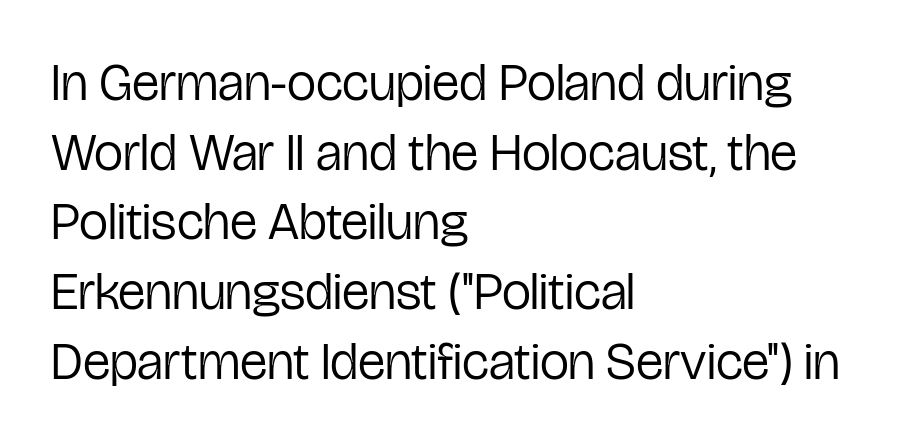
Check the space under the baseline: it is left empty. Look at the tracking — it's just the regular setting, nothing added. Every stem runs plumb, perpendicular to the baseline. Nope, no serifs anywhere on these letters. If you measured baseline to baseline, you'd find a middling distance.
